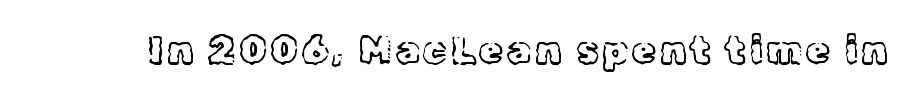
Q: Is the text bold? A: No.
Q: Is the text italic (slanted)? A: No, it is upright.
Q: Is the typeface a serif or a sans-serif typeface? A: Serif.
Q: Is the text underlined? A: No.
Q: Width (condensed, normal, or wide)? A: Normal.
Q: x-height? A: Medium.
Q: Monospaced? A: No.
